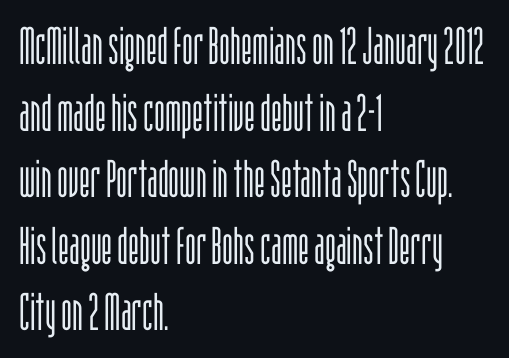
These glyphs show unthickened strokes, regular width or finer. Does the leading feel generous? No, just average. Tracking here is standard; glyphs follow each other at the usual distance. Italic? Not at all — the glyphs are vertical. You can tell from the bare stems that sans-serif type was used. The text block is weighted toward the left margin, trailing off unevenly rightward.
